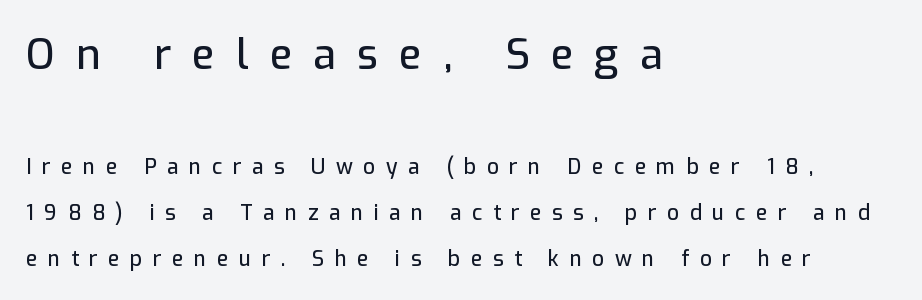
{"serif": "no", "italic": "no", "width": "normal", "stroke_contrast": "low", "x_height": "medium", "monospaced": "no", "underline": "no", "align": "left", "line_spacing": "loose", "line_spacing_ratio": 2.2, "letter_spacing": "wide", "letter_spacing_em": 0.5, "larger_block": "first", "size_ratio": 2.0, "glyph_px": 42}
